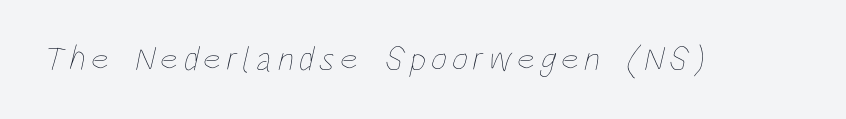
{"bold": "no", "weight": "thin", "width": "condensed", "stroke_contrast": "low", "x_height": "large", "monospaced": "no", "underline": "no", "glyph_px": 35}
